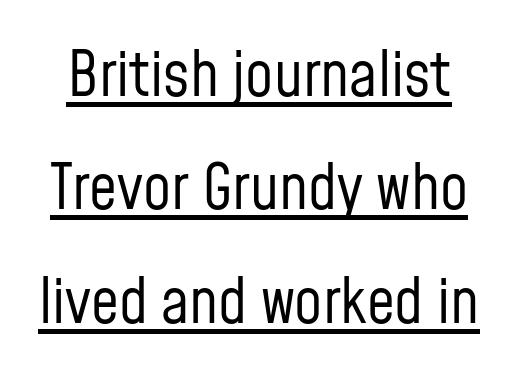
The designer went with a sans here, leaving each stem footless. The passage shown is not bold in any degree. Standard letterfit; no display-style spreading of the glyphs. Descenders here cross a horizontal rule under the line. Proportional: the letters do not fall into vertical columns.
